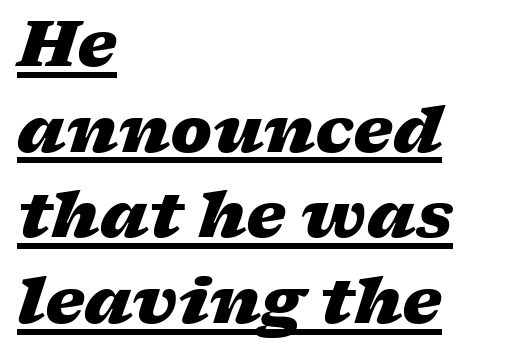
Q: Is the text bold? A: Yes.
Q: Is the text italic (slanted)? A: Yes, it leans right by about 17 degrees.
Q: Is the text underlined? A: Yes.
Q: How is the paragraph aligned? A: Left-aligned.
Q: Is the spacing between letters normal or unusually wide? A: Normal.
Q: Is the spacing between lines tight, normal or loose? A: Normal.
Q: Width (condensed, normal, or wide)? A: Wide.
Q: Stroke contrast? A: Low.
Q: x-height? A: Medium.
Q: Monospaced? A: No.
